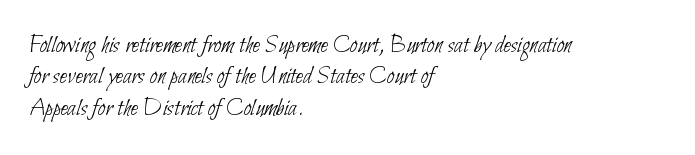
Q: Is the text bold? A: No.
Q: Is the text underlined? A: No.
Q: How is the paragraph aligned? A: Left-aligned.
Q: Is the spacing between letters normal or unusually wide? A: Normal.
